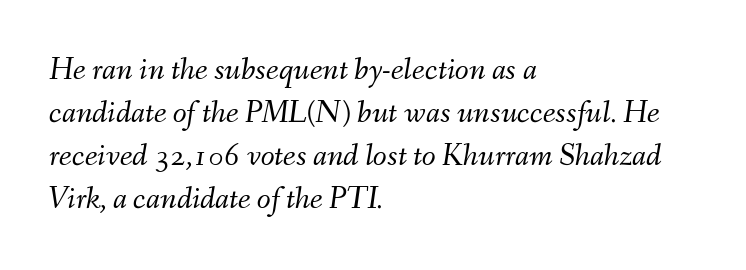
Here the designer chose a conventional face with non-uniform glyph widths. Italic: yes, the glyphs are oblique. Letters rest on an invisible, unmarked baseline. No extra tracking has been applied to these lines. Whoever set this chose a conventional vertical rhythm.
